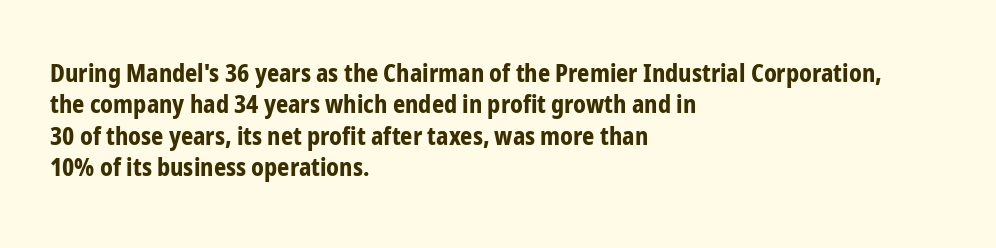
Caption: standard tracking, unaltered. In CSS terms this would be text-align: left. Unlike italic type, these characters show no tilt at all. A dark, heavy texture on the line: the type is bold.
